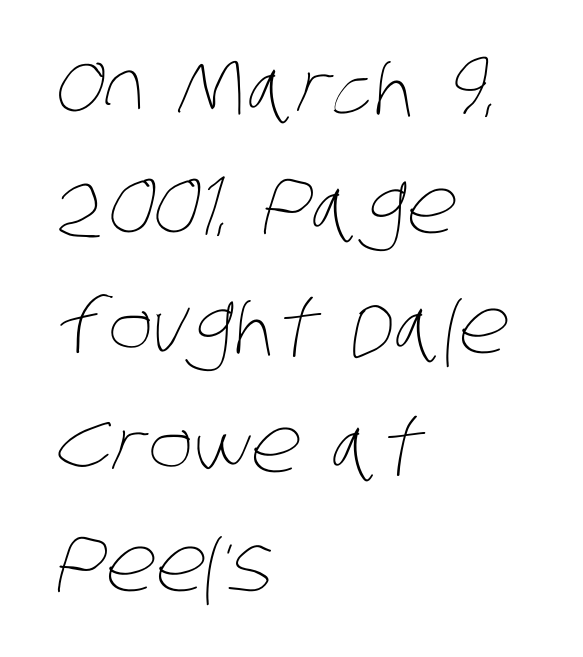
The image shows 76 px thin, condensed type; set left-aligned, normal line spacing (1.57x), normal letter spacing, not underlined; low stroke contrast and a large x-height.
